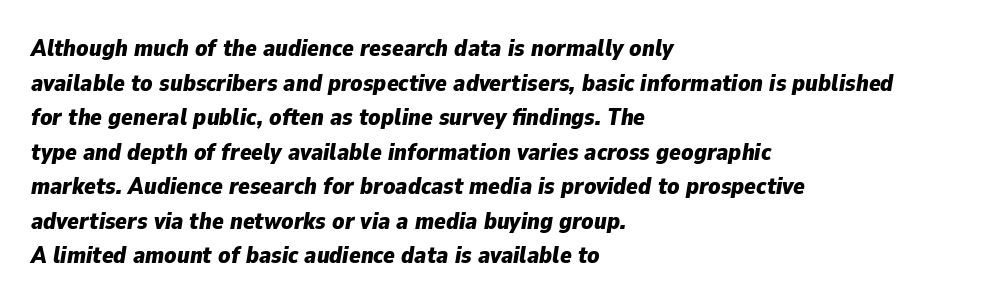
Q: Is the text bold? A: Yes.
Q: Is the text italic (slanted)? A: Yes, it leans right by about 9 degrees.
Q: Is the text underlined? A: No.
Q: How is the paragraph aligned? A: Left-aligned.
Q: Is the spacing between letters normal or unusually wide? A: Normal.
Q: Is the spacing between lines tight, normal or loose? A: Normal.
